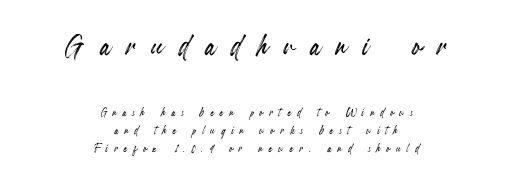
Q: Is the text italic (slanted)? A: Yes.
Q: Is the text underlined? A: No.
Q: How is the paragraph aligned? A: Centered.
Q: Is the spacing between letters normal or unusually wide? A: Unusually wide.
Q: Is the spacing between lines tight, normal or loose? A: Normal.
Q: Which block of text is set in a larger size, the first (top) or the second (bottom)? A: The first (top) one.
Q: Width (condensed, normal, or wide)? A: Condensed.
Q: x-height? A: Small.
Q: Monospaced? A: No.
